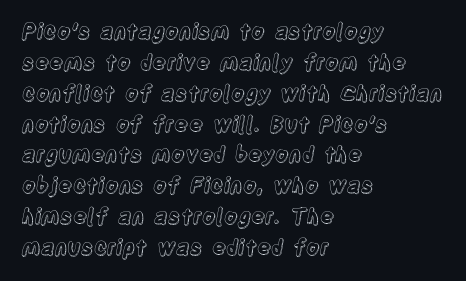
There is no visible air inserted between adjacent glyphs. Alignment: flush left. The words here are not underlined. The designer left line spacing at the default.
